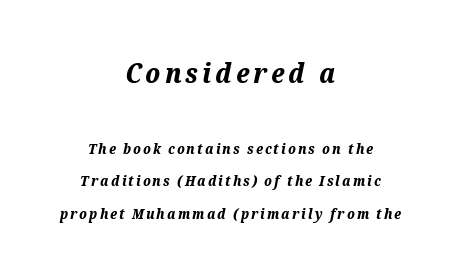
Q: Is the text bold? A: Yes.
Q: Is the text italic (slanted)? A: Yes, it leans right by about 12 degrees.
Q: Is the text underlined? A: No.
Q: How is the paragraph aligned? A: Centered.
Q: Is the spacing between lines tight, normal or loose? A: Loose.
Q: Which block of text is set in a larger size, the first (top) or the second (bottom)? A: The first (top) one.
